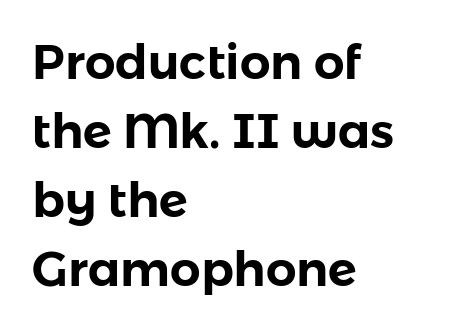
In CSS terms this would be text-align: left. Quick note: not italic, upright. In terms of letterform style, serifs are entirely absent. The foot of each line stays bare and open. Quick note: interline space is typical.
